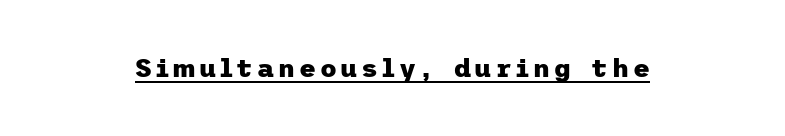
{"italic": "no", "bold": "yes", "underline": "yes", "glyph_px": 26}
